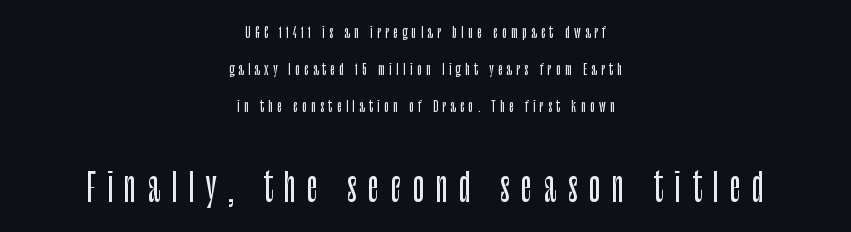
No italicization has been applied; the sample stays upright. Each line is balanced around a shared central axis. Letters rest on an invisible, unmarked baseline. Typesetter's note — lower block bumped up in size, upper block left smaller.
